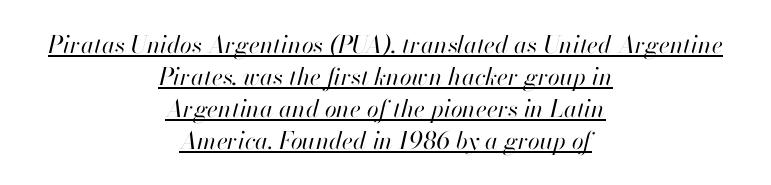
Q: Is the text bold? A: No.
Q: Is the text italic (slanted)? A: Yes, it leans right by about 13 degrees.
Q: Is the text underlined? A: Yes.
Q: How is the paragraph aligned? A: Centered.
Q: Is the spacing between letters normal or unusually wide? A: Normal.
Q: Is the spacing between lines tight, normal or loose? A: Normal.
